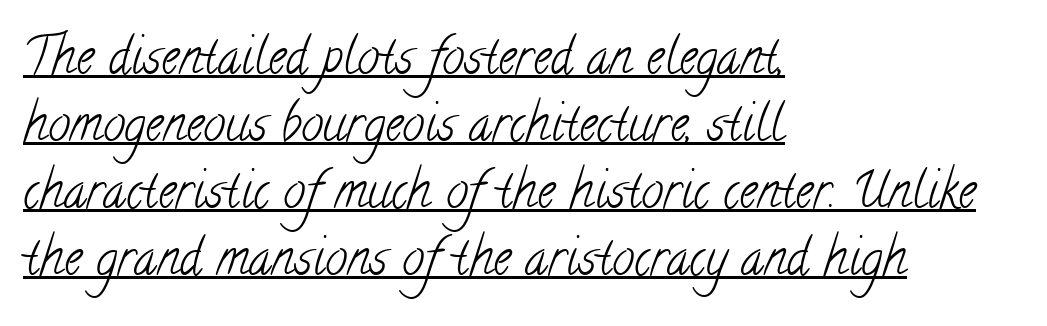
Q: Is the text bold? A: No.
Q: Is the typeface a serif or a sans-serif typeface? A: Serif.
Q: Is the text underlined? A: Yes.
Q: How is the paragraph aligned? A: Left-aligned.
Q: Is the spacing between letters normal or unusually wide? A: Normal.
Q: Is the spacing between lines tight, normal or loose? A: Normal.
Q: Width (condensed, normal, or wide)? A: Condensed.
Q: Stroke contrast? A: Low.
Q: x-height? A: Small.
Q: Monospaced? A: No.
